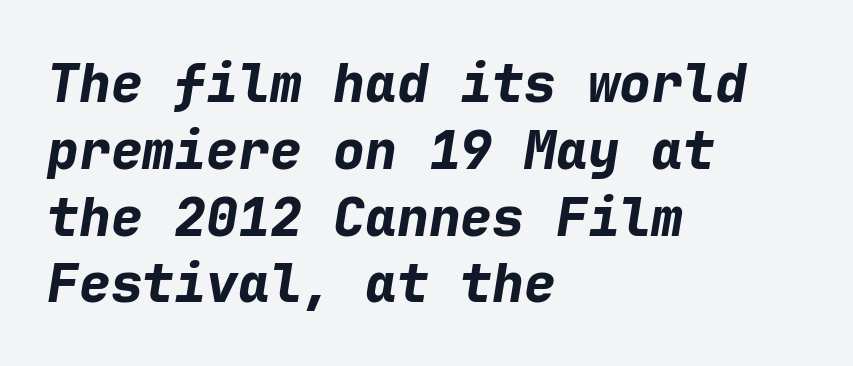
The image shows 53 px bold type, italic (leaning right), monospaced; set left-aligned, normal line spacing (1.26x), normal letter spacing, not underlined; low stroke contrast and a medium x-height.
